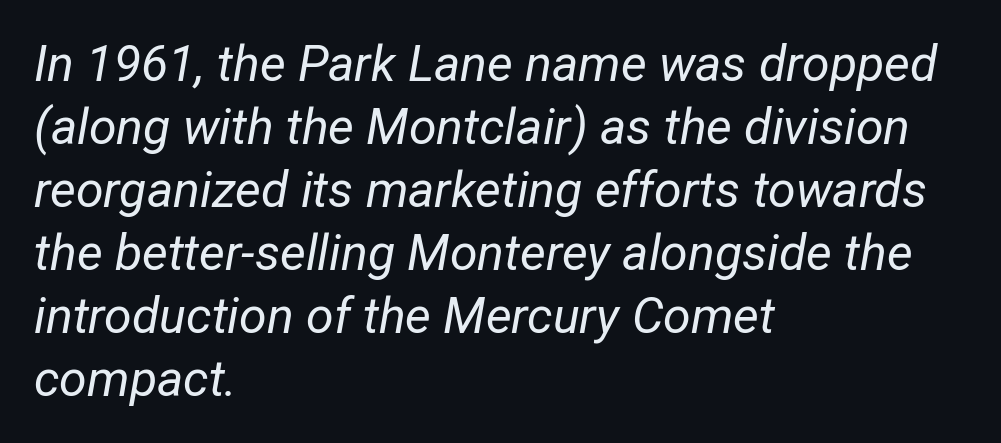
The image shows 50 px regular-weight, condensed type, italic (leaning right); set left-aligned, normal line spacing (1.26x), normal letter spacing, not underlined; low stroke contrast and a medium x-height.
